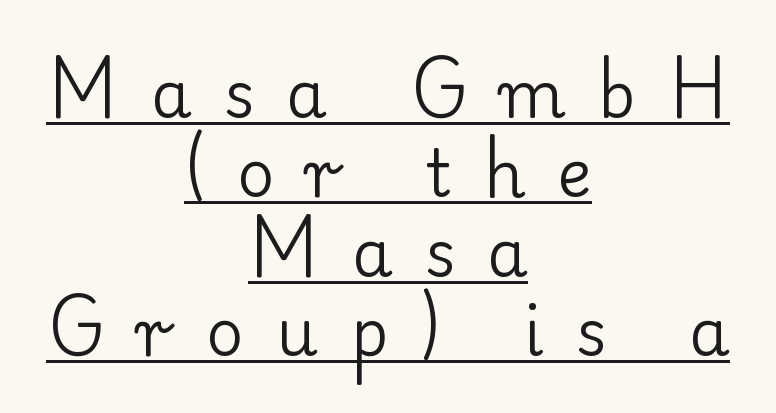
{"serif": "yes", "italic": "no", "bold": "no", "weight": "regular", "width": "normal", "stroke_contrast": "low", "x_height": "small", "monospaced": "no", "underline": "yes", "align": "center", "line_spacing_ratio": 1.22, "letter_spacing": "wide", "letter_spacing_em": 0.49, "glyph_px": 65}
